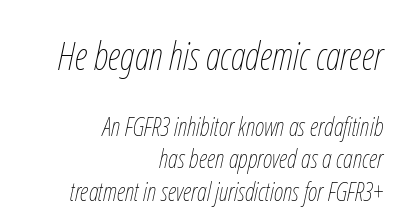
The passage is arranged like a letterhead date or caption credit — flush right. The passage shown leans; its letterforms are oblique. This sample has the flowing, uneven cadence of proportional lettering. The letterforms sit shoulder to shoulder at normal distance.
